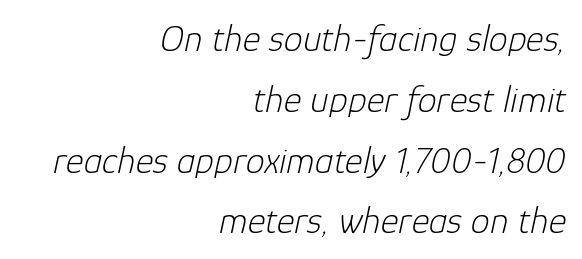
The image shows 38 px light type, italic (leaning right); set right-aligned, normal line spacing (1.6x), normal letter spacing, not underlined; low stroke contrast and a medium x-height.
